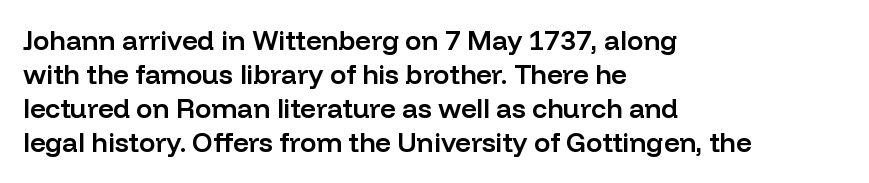
The type sits square on the baseline with zero lean. A clean baseline with only descenders dipping below it. This sample is left-justified, so line endings fall wherever the words run out. Characters follow at the spacing the type designer built in. The font is running at a semibold setting, under full bold. This block has exactly the height ordinary leading produces.
